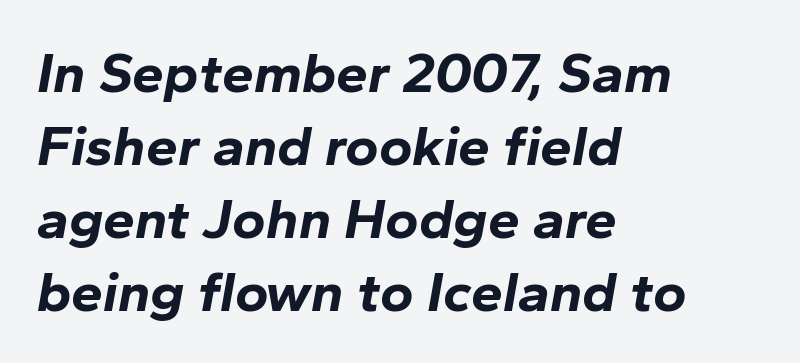
Q: Is the text bold? A: Yes.
Q: Is the text italic (slanted)? A: Yes, it leans right by about 10 degrees.
Q: Is the text underlined? A: No.
Q: How is the paragraph aligned? A: Left-aligned.
Q: Is the spacing between letters normal or unusually wide? A: Normal.
Q: Is the spacing between lines tight, normal or loose? A: Normal.
Q: Width (condensed, normal, or wide)? A: Normal.
Q: Stroke contrast? A: Low.
Q: x-height? A: Medium.
Q: Monospaced? A: No.
